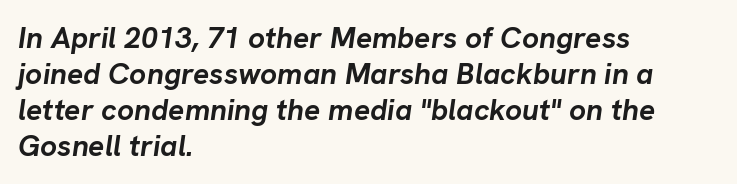
The image shows 30 px semibold type, italic (leaning right); set left-aligned, line spacing 1.2x, normal letter spacing, not underlined; low stroke contrast and a medium x-height.
